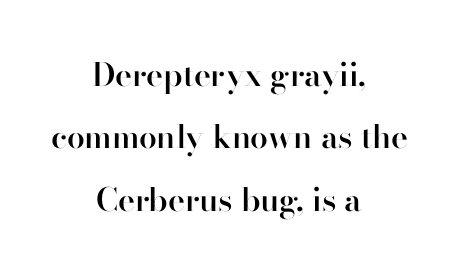
{"serif": "no", "italic": "no", "bold": "semi", "weight": "semibold", "width": "normal", "stroke_contrast": "high", "x_height": "small", "monospaced": "no", "underline": "no", "align": "center", "line_spacing": "loose", "line_spacing_ratio": 1.95, "letter_spacing": "normal", "letter_spacing_em": 0.0, "glyph_px": 32}
